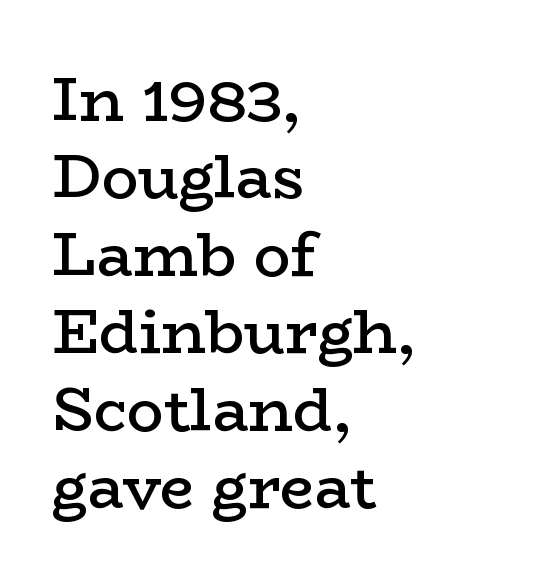
{"serif": "yes", "italic": "no", "bold": "semi", "weight": "semibold", "width": "wide", "stroke_contrast": "low", "x_height": "medium", "monospaced": "no", "underline": "no", "align": "left", "line_spacing": "normal", "line_spacing_ratio": 1.27, "letter_spacing": "normal", "letter_spacing_em": 0.0, "glyph_px": 61}
